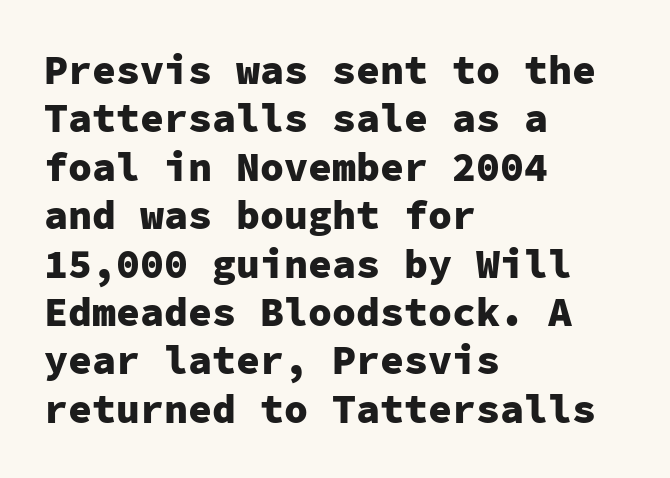
{"serif": "no", "italic": "no", "bold": "yes", "weight": "heavy", "width": "normal", "stroke_contrast": "low", "x_height": "medium", "monospaced": "yes", "underline": "no", "align": "left", "line_spacing_ratio": 1.21, "letter_spacing": "normal", "letter_spacing_em": 0.0, "glyph_px": 40}
